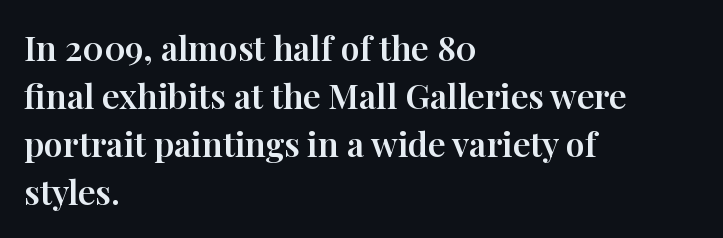
The image shows 34 px serif type, upright; set left-aligned, normal line spacing (1.41x), normal letter spacing, not underlined; high stroke contrast and a medium x-height.
